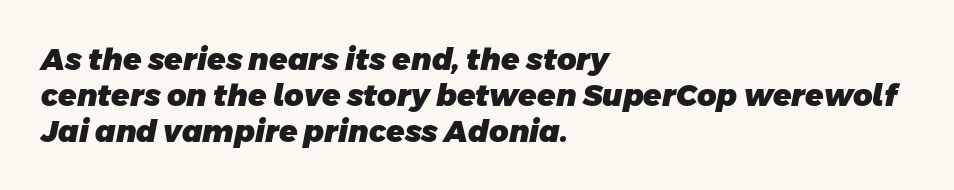
{"serif": "no", "bold": "yes", "weight": "heavy", "width": "normal", "stroke_contrast": "low", "x_height": "large", "monospaced": "no", "underline": "no", "align": "left", "line_spacing_ratio": 1.2, "letter_spacing": "normal", "letter_spacing_em": 0.0, "glyph_px": 30}
